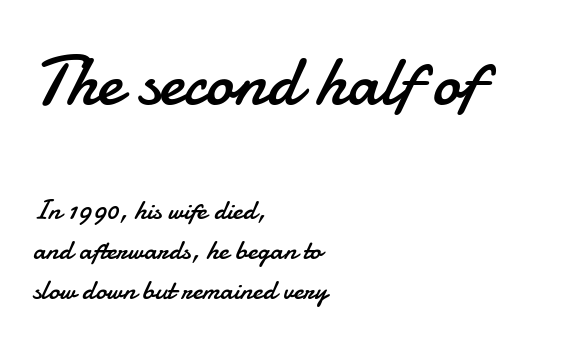
{"serif": "no", "bold": "no", "weight": "regular", "width": "normal", "stroke_contrast": "low", "x_height": "small", "monospaced": "no", "underline": "no", "align": "left", "line_spacing": "normal", "line_spacing_ratio": 1.44, "letter_spacing": "normal", "letter_spacing_em": 0.0, "larger_block": "first", "size_ratio": 2.5, "glyph_px": 70}
